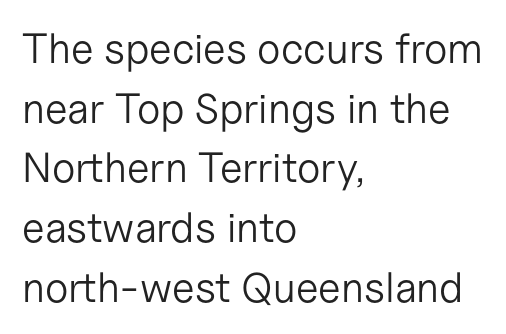
The image shows 42 px light sans-serif type, upright; set left-aligned, normal line spacing (1.42x), normal letter spacing, not underlined; low stroke contrast and a medium x-height.
